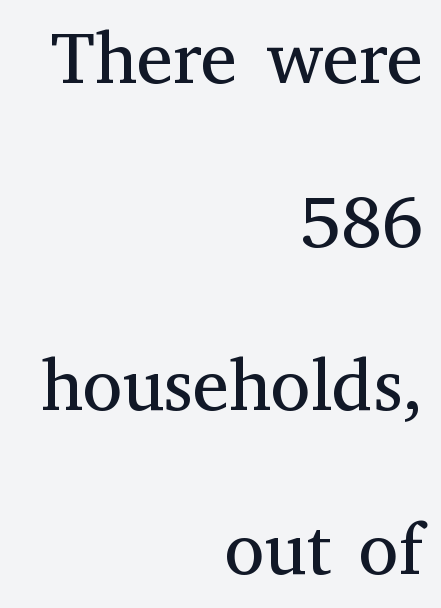
Q: Is the text bold? A: No.
Q: Is the text italic (slanted)? A: No, it is upright.
Q: Is the typeface a serif or a sans-serif typeface? A: Serif.
Q: Is the text underlined? A: No.
Q: How is the paragraph aligned? A: Right-aligned.
Q: Is the spacing between letters normal or unusually wide? A: Normal.
Q: Is the spacing between lines tight, normal or loose? A: Loose.
Q: Width (condensed, normal, or wide)? A: Normal.
Q: Stroke contrast? A: Medium.
Q: x-height? A: Medium.
Q: Monospaced? A: No.
